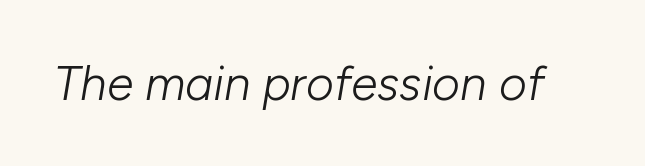
The image shows 48 px light type, italic (leaning right); set normal letter spacing, not underlined; low stroke contrast and a medium x-height.
